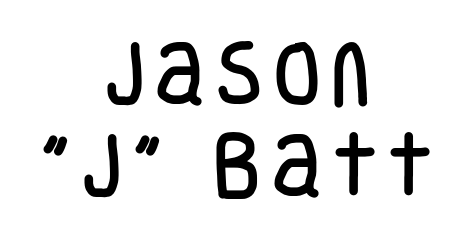
The image shows 70 px condensed sans-serif type, upright; set centered, normal line spacing (1.31x), not underlined; low stroke contrast and a large x-height.
